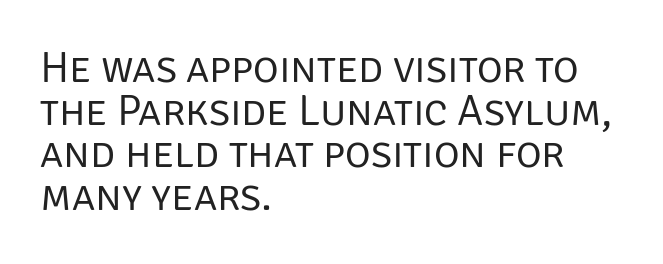
The image shows 44 px regular-weight sans-serif type, upright; set left-aligned, tight line spacing (0.97x), normal letter spacing, not underlined; low stroke contrast and a large x-height.
